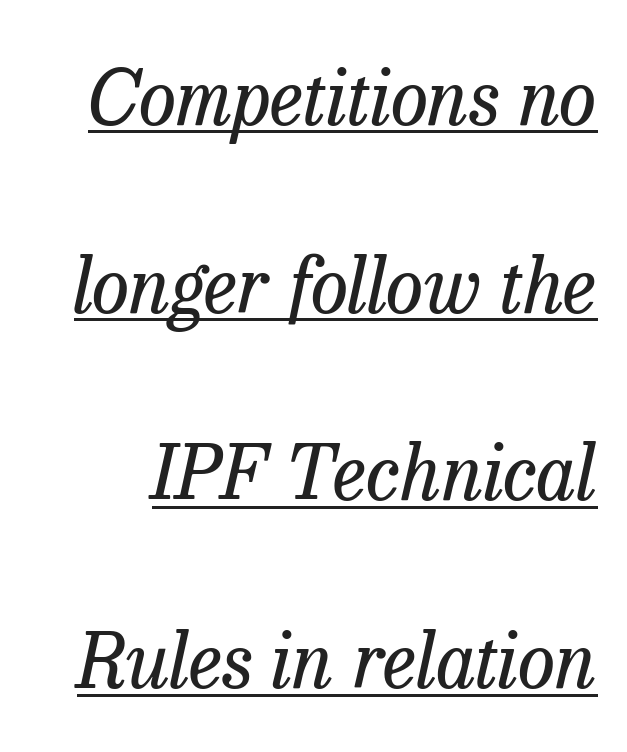
The image shows 76 px regular-weight serif type, italic (leaning right); set loose line spacing (2.47x), normal letter spacing, underlined; low stroke contrast and a medium x-height.
